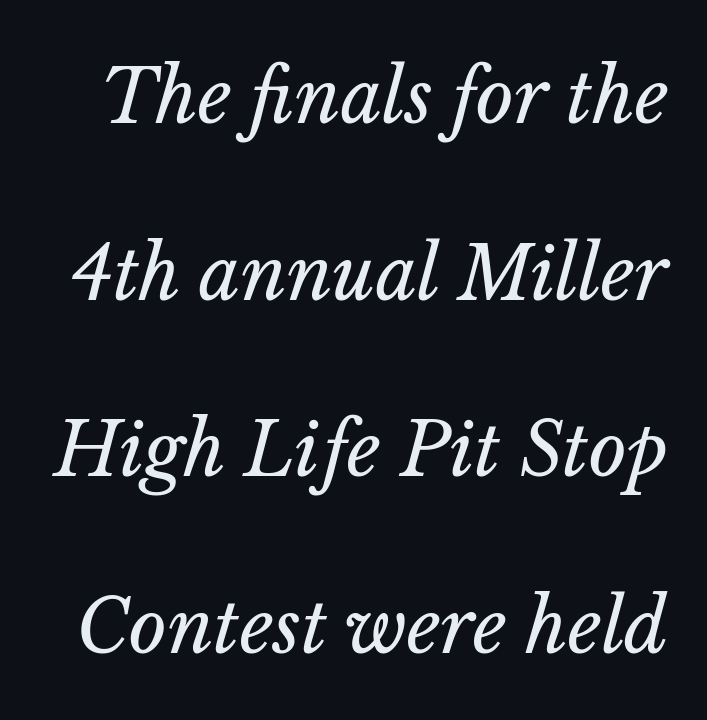
Would a proofreader flag this as italicized? Yes. Short note: letters normally spaced. Decoration check: the copy has no underline. These glyphs show unthickened strokes, regular width or finer. Is this a fixed-width face? No — the glyphs have proportional, varying widths.
